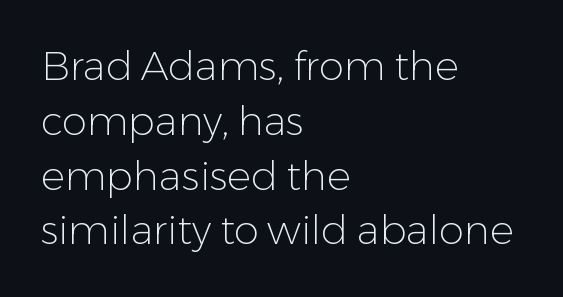
Q: Is the text bold? A: No.
Q: Is the text italic (slanted)? A: No, it is upright.
Q: Is the typeface a serif or a sans-serif typeface? A: Sans-serif.
Q: Is the text underlined? A: No.
Q: How is the paragraph aligned? A: Left-aligned.
Q: Is the spacing between letters normal or unusually wide? A: Normal.
Q: Is the spacing between lines tight, normal or loose? A: Normal.
Q: Width (condensed, normal, or wide)? A: Normal.
Q: Stroke contrast? A: Low.
Q: x-height? A: Medium.
Q: Monospaced? A: No.
